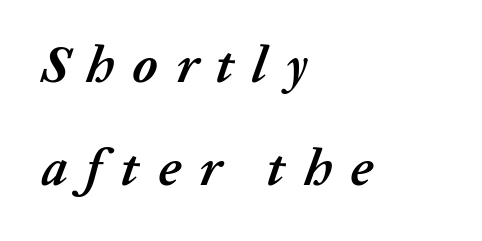
The image shows 52 px semibold type, italic (leaning right); set left-aligned, loose line spacing (1.99x), unusually wide letter spacing (+0.35 em), not underlined; low stroke contrast and a medium x-height.
